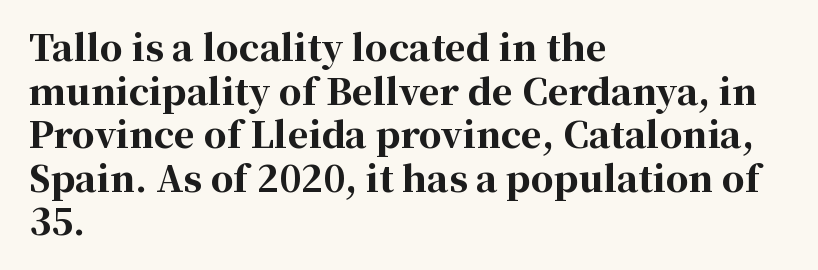
Q: Is the text bold? A: Yes.
Q: Is the text italic (slanted)? A: No, it is upright.
Q: Is the typeface a serif or a sans-serif typeface? A: Serif.
Q: Is the text underlined? A: No.
Q: How is the paragraph aligned? A: Left-aligned.
Q: Is the spacing between letters normal or unusually wide? A: Normal.
Q: Width (condensed, normal, or wide)? A: Normal.
Q: Stroke contrast? A: High.
Q: x-height? A: Medium.
Q: Monospaced? A: No.
